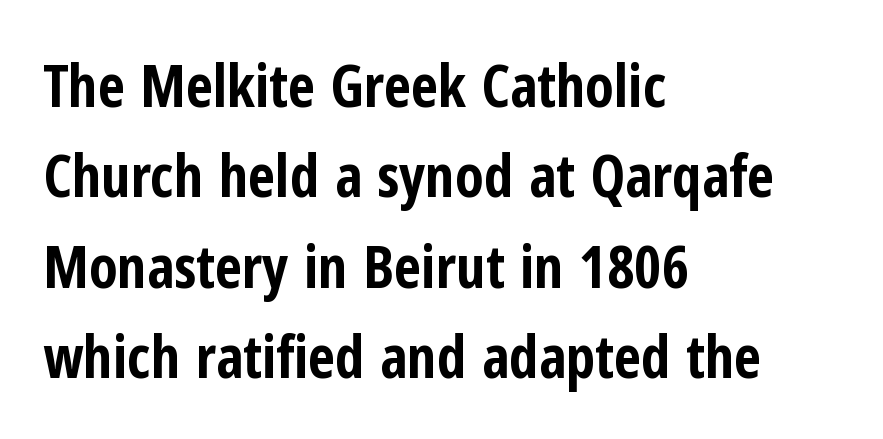
Q: Is the text bold? A: Yes.
Q: Is the text italic (slanted)? A: No, it is upright.
Q: Is the typeface a serif or a sans-serif typeface? A: Sans-serif.
Q: Is the text underlined? A: No.
Q: How is the paragraph aligned? A: Left-aligned.
Q: Is the spacing between letters normal or unusually wide? A: Normal.
Q: Is the spacing between lines tight, normal or loose? A: Normal.
Q: Width (condensed, normal, or wide)? A: Condensed.
Q: Stroke contrast? A: Low.
Q: x-height? A: Medium.
Q: Monospaced? A: No.
